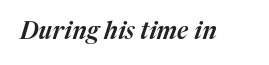
{"italic": "yes", "lean": "right", "slant_degrees": 17, "underline": "no", "letter_spacing": "normal", "letter_spacing_em": 0.0, "glyph_px": 24}
